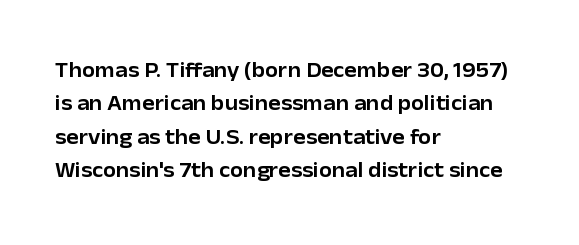
{"italic": "no", "underline": "no", "align": "left", "line_spacing": "normal", "line_spacing_ratio": 1.59, "letter_spacing": "normal", "letter_spacing_em": 0.0, "glyph_px": 21}
